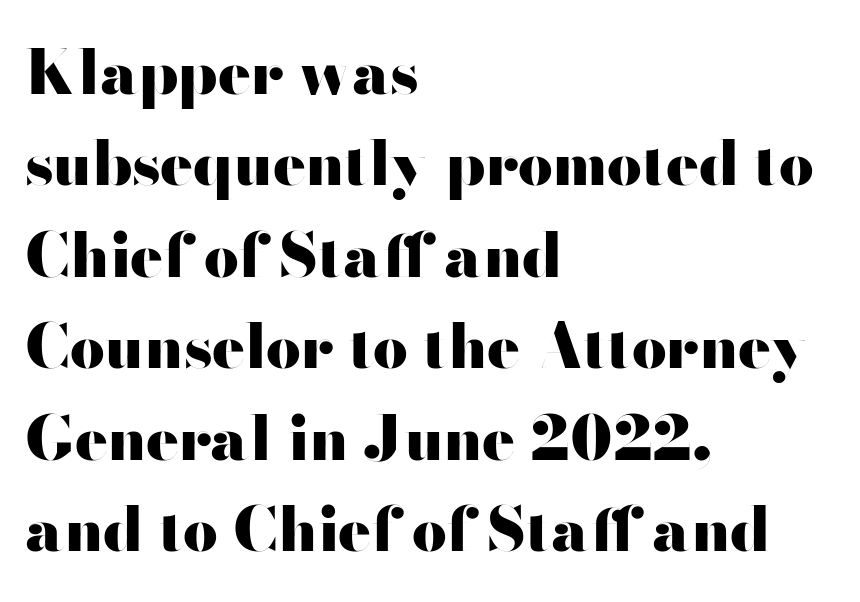
Q: Is the text bold? A: Yes.
Q: Is the text italic (slanted)? A: No, it is upright.
Q: Is the typeface a serif or a sans-serif typeface? A: Serif.
Q: Is the text underlined? A: No.
Q: How is the paragraph aligned? A: Left-aligned.
Q: Is the spacing between letters normal or unusually wide? A: Normal.
Q: Is the spacing between lines tight, normal or loose? A: Normal.
Q: Width (condensed, normal, or wide)? A: Wide.
Q: Stroke contrast? A: High.
Q: x-height? A: Small.
Q: Monospaced? A: No.
